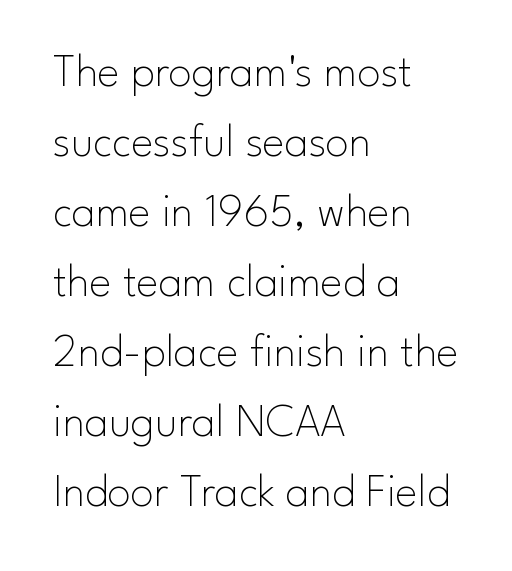
The letters advance in unequal steps, a hallmark of proportional type. This sample uses an upright cut, with every glyph sitting square on the baseline. Clear beneath every line of the passage. Weight class: somewhere from thin through regular.
